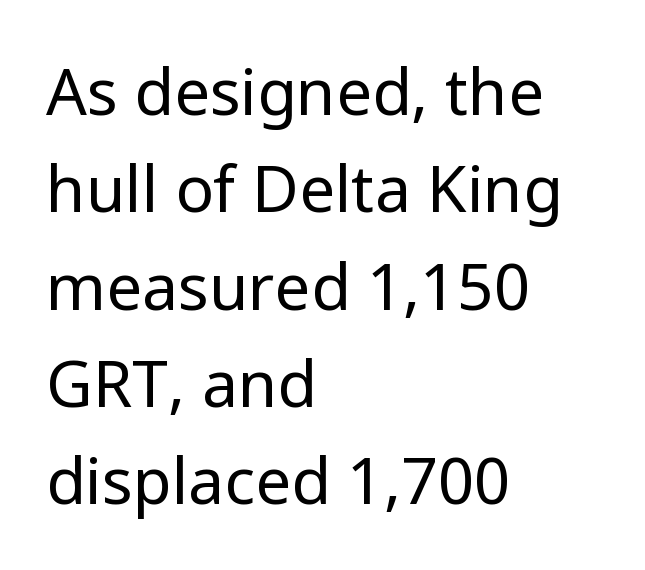
The specimen reads as upright at a glance. Short and long lines alike share a common starting point at left. A typesetter would label this face a sans. Descenders are the only things crossing below the line. Compared with typical body copy, the letter spacing here is the same. Do the characters align in a grid? No, the font is proportional.
